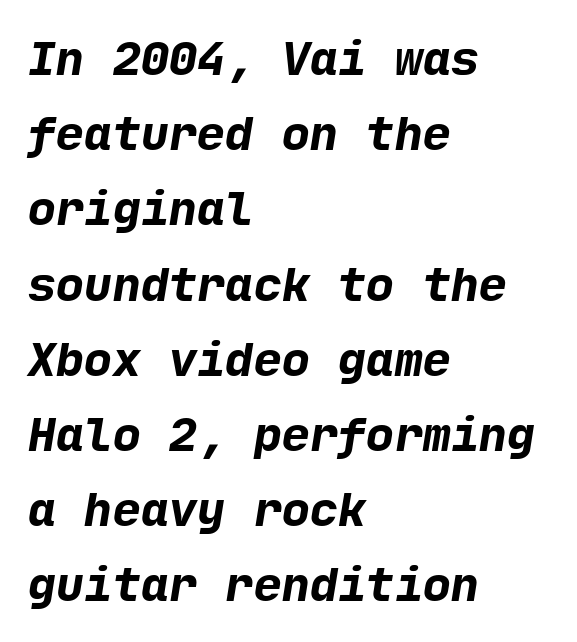
{"serif": "no", "bold": "yes", "weight": "bold", "width": "normal", "stroke_contrast": "low", "x_height": "medium", "underline": "no", "align": "left", "line_spacing": "normal", "line_spacing_ratio": 1.6, "letter_spacing": "normal", "letter_spacing_em": 0.0, "glyph_px": 47}
